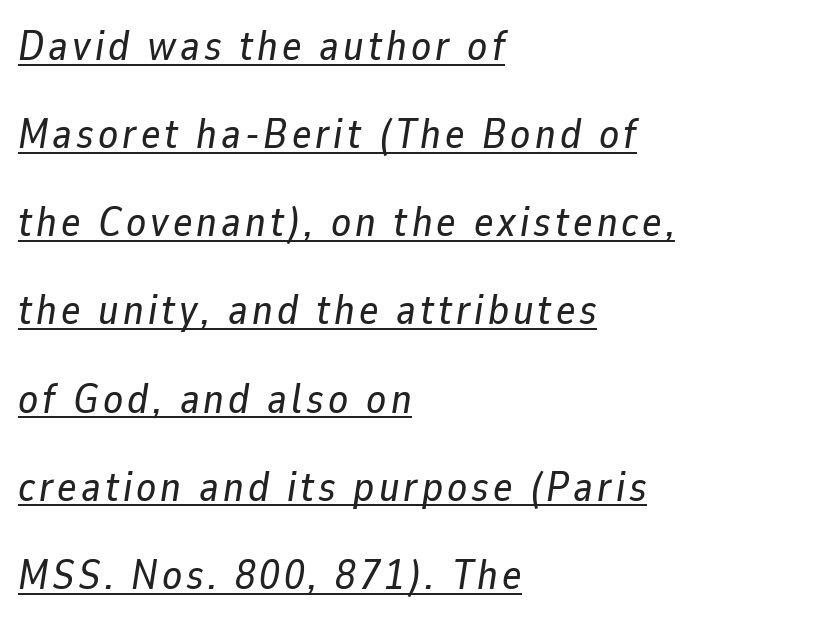
{"italic": "yes", "lean": "right", "slant_degrees": 9, "width": "normal", "stroke_contrast": "low", "x_height": "medium", "monospaced": "no", "underline": "yes", "align": "left", "line_spacing": "loose", "line_spacing_ratio": 2.15, "glyph_px": 41}
